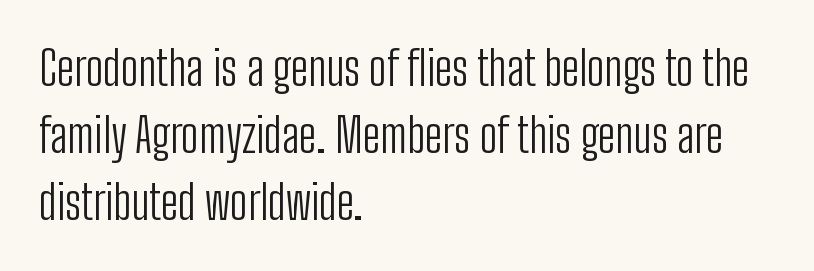
Classification — sans serif. Nothing unusual about the tracking: characters are spaced as the font intends. Any mark beneath the type? The region is blank. Rendered with straight, roman letterforms. Is this a heavy cut? Hardly; it is regular or lighter. Whoever set this chose a conventional vertical rhythm.
